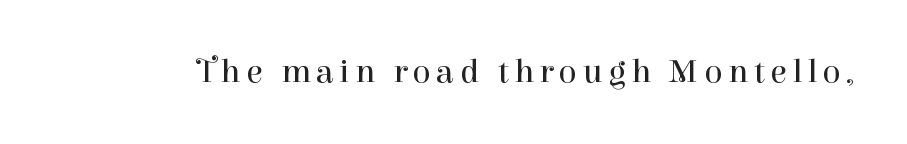
{"serif": "yes", "italic": "no", "bold": "no", "weight": "regular", "width": "normal", "stroke_contrast": "high", "x_height": "medium", "monospaced": "no", "underline": "no", "glyph_px": 34}
